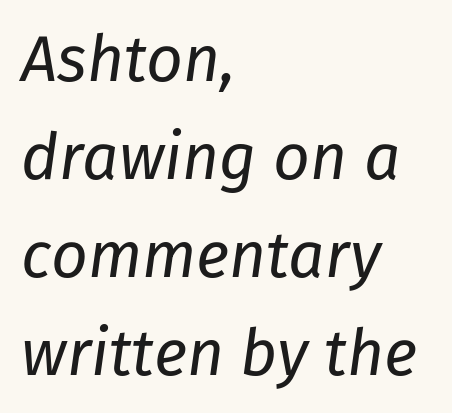
Q: Is the text bold? A: No.
Q: Is the text italic (slanted)? A: Yes, it leans right by about 8 degrees.
Q: Is the text underlined? A: No.
Q: How is the paragraph aligned? A: Left-aligned.
Q: Is the spacing between letters normal or unusually wide? A: Normal.
Q: Is the spacing between lines tight, normal or loose? A: Normal.
Q: Width (condensed, normal, or wide)? A: Normal.
Q: Stroke contrast? A: Low.
Q: x-height? A: Medium.
Q: Monospaced? A: No.
